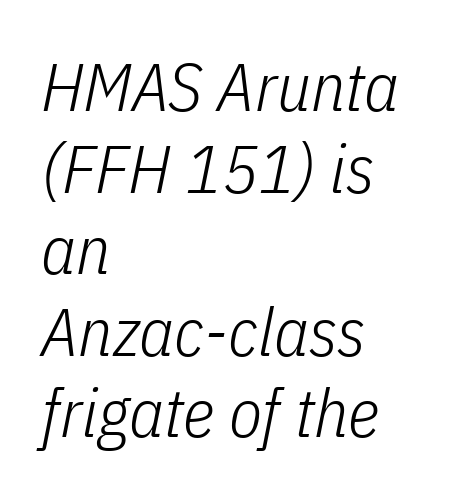
{"italic": "yes", "lean": "right", "slant_degrees": 11, "bold": "no", "weight": "light", "width": "condensed", "stroke_contrast": "low", "x_height": "medium", "monospaced": "no", "underline": "no", "align": "left", "line_spacing_ratio": 1.2, "letter_spacing": "normal", "letter_spacing_em": 0.0, "glyph_px": 68}
